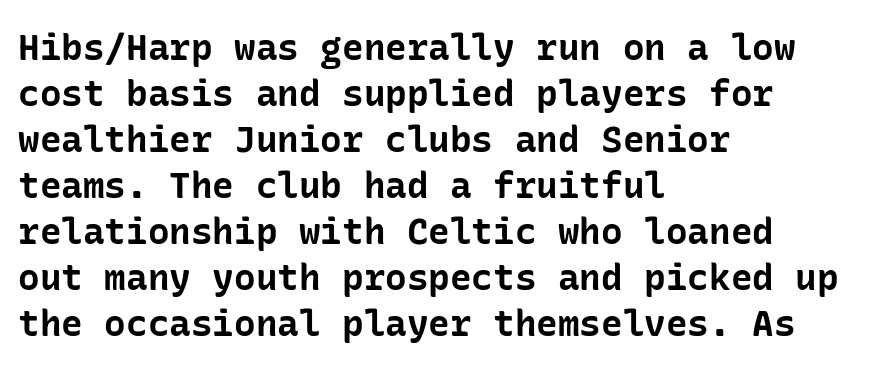
The image shows 36 px bold sans-serif type, upright; set left-aligned, normal line spacing (1.28x), normal letter spacing, not underlined; low stroke contrast and a medium x-height.
